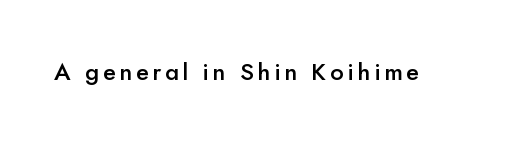
The image shows 24 px text type, upright; set not underlined.
